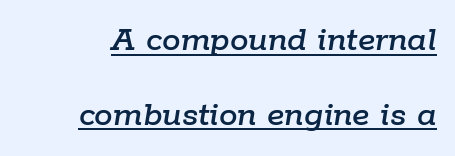
The image shows 37 px text type, italic (leaning right); set loose line spacing (2.02x), normal letter spacing, underlined; low stroke contrast and a medium x-height.
